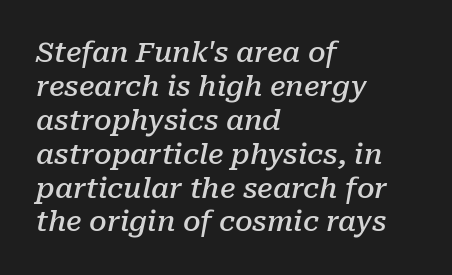
{"serif": "yes", "italic": "yes", "lean": "right", "slant_degrees": 10, "bold": "semi", "weight": "semibold", "width": "normal", "stroke_contrast": "low", "x_height": "medium", "monospaced": "no", "underline": "no", "align": "left", "line_spacing_ratio": 1.21, "letter_spacing": "normal", "letter_spacing_em": 0.0, "glyph_px": 28}
